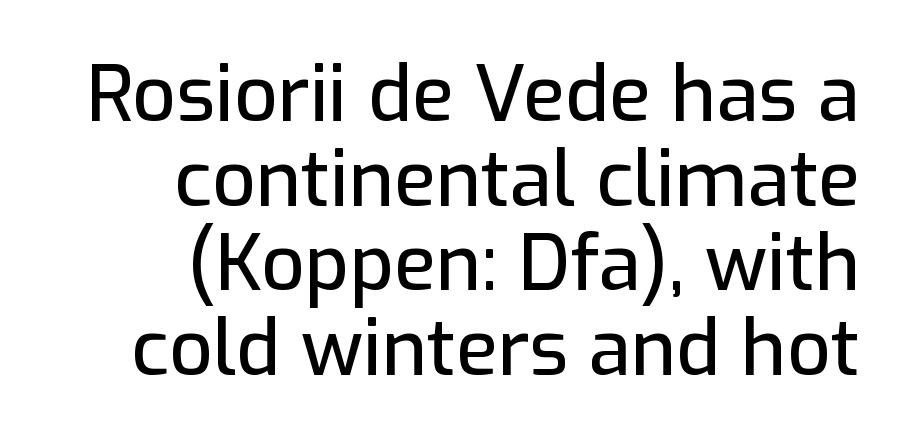
{"serif": "no", "italic": "no", "width": "normal", "stroke_contrast": "low", "x_height": "medium", "monospaced": "no", "underline": "no", "align": "right", "line_spacing": "tight", "line_spacing_ratio": 1.1, "letter_spacing": "normal", "letter_spacing_em": 0.0, "glyph_px": 77}
